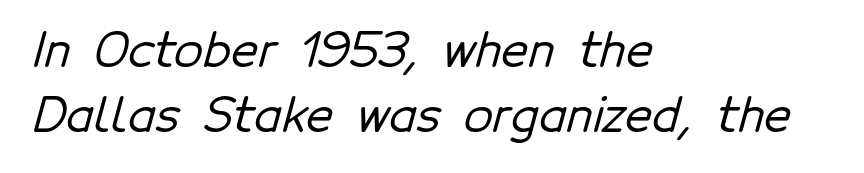
Q: Is the typeface a serif or a sans-serif typeface? A: Sans-serif.
Q: Is the text underlined? A: No.
Q: How is the paragraph aligned? A: Left-aligned.
Q: Is the spacing between letters normal or unusually wide? A: Normal.
Q: Is the spacing between lines tight, normal or loose? A: Normal.
Q: Width (condensed, normal, or wide)? A: Normal.
Q: Stroke contrast? A: Low.
Q: x-height? A: Medium.
Q: Monospaced? A: No.
